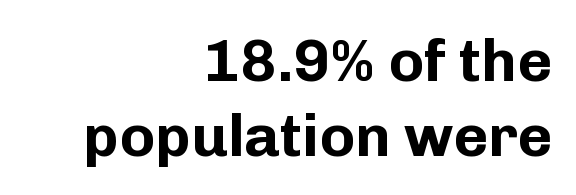
The image shows 60 px bold sans-serif type, upright; set right-aligned, normal line spacing (1.25x), normal letter spacing, not underlined; low stroke contrast and a medium x-height.
